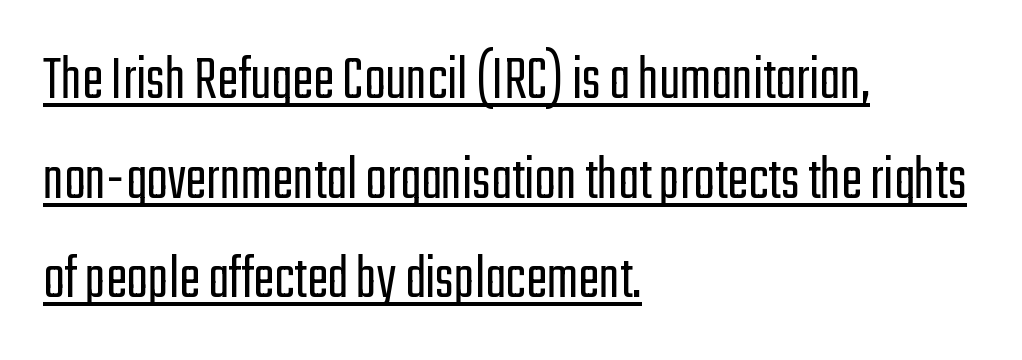
{"serif": "no", "italic": "no", "bold": "no", "weight": "light", "width": "condensed", "stroke_contrast": "low", "x_height": "medium", "monospaced": "no", "underline": "yes", "align": "left", "line_spacing": "normal", "line_spacing_ratio": 1.58, "letter_spacing": "normal", "letter_spacing_em": 0.0, "glyph_px": 63}
